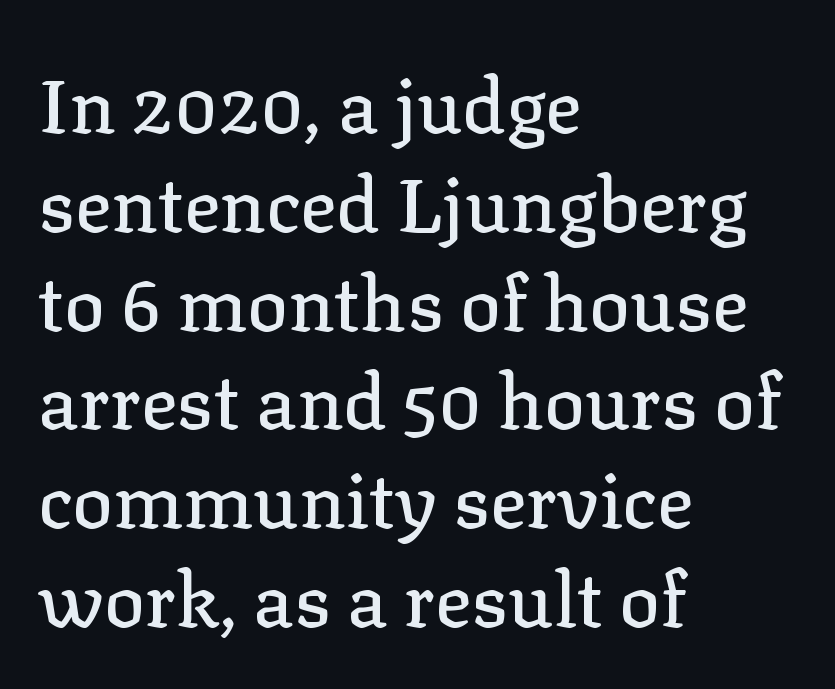
{"serif": "yes", "italic": "no", "width": "normal", "stroke_contrast": "low", "x_height": "medium", "monospaced": "no", "underline": "no", "align": "left", "line_spacing": "normal", "line_spacing_ratio": 1.3, "letter_spacing": "normal", "letter_spacing_em": 0.0, "glyph_px": 76}
